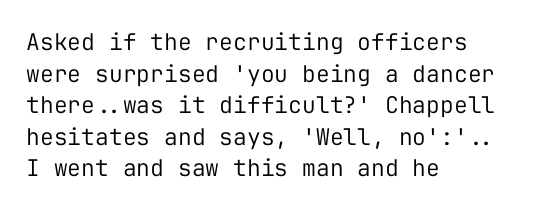
The strokes are not fattened; the text isn't bold. Beneath every word, the page is bare. Every row of glyphs begins at an identical x-position on the left. In terms of posture, this sample is upright.
